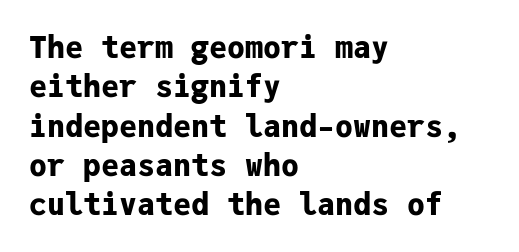
Q: Is the text bold? A: Yes.
Q: Is the text italic (slanted)? A: No, it is upright.
Q: Is the typeface a serif or a sans-serif typeface? A: Sans-serif.
Q: Is the text underlined? A: No.
Q: How is the paragraph aligned? A: Left-aligned.
Q: Is the spacing between letters normal or unusually wide? A: Normal.
Q: Is the spacing between lines tight, normal or loose? A: Normal.
Q: Width (condensed, normal, or wide)? A: Normal.
Q: Stroke contrast? A: Low.
Q: x-height? A: Medium.
Q: Monospaced? A: Yes.
